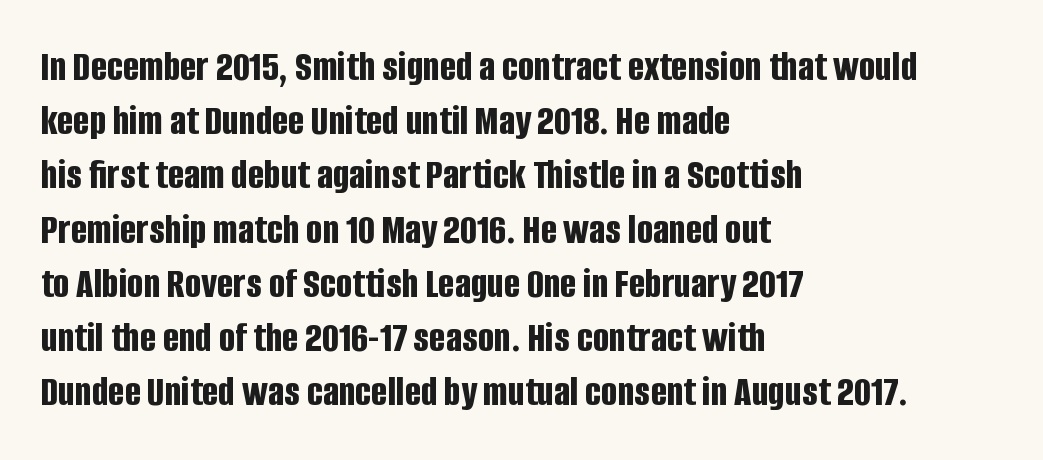
You'd pick this weight for a headline — it's a proper bold. The rendering uses natural spacing where letterforms have individual widths. The letterforms sit shoulder to shoulder at normal distance. Layout note: lines flush left. A bare baseline throughout the passage.
